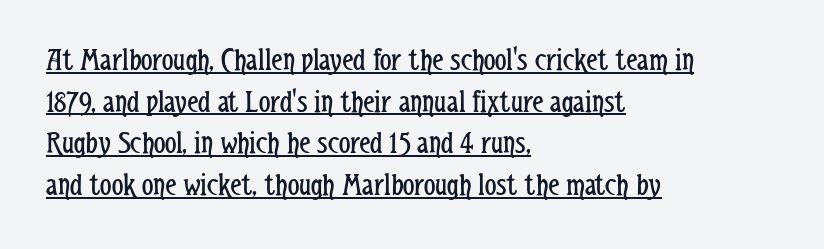
The glyphs in this specimen are sans serif. Do the characters align in a grid? No, the font is proportional. Every word sits above its own underline. Weight: in the light-to-regular range. Rendered with straight, roman letterforms. Is the letter spacing exaggerated? No — it looks like the ordinary default.
